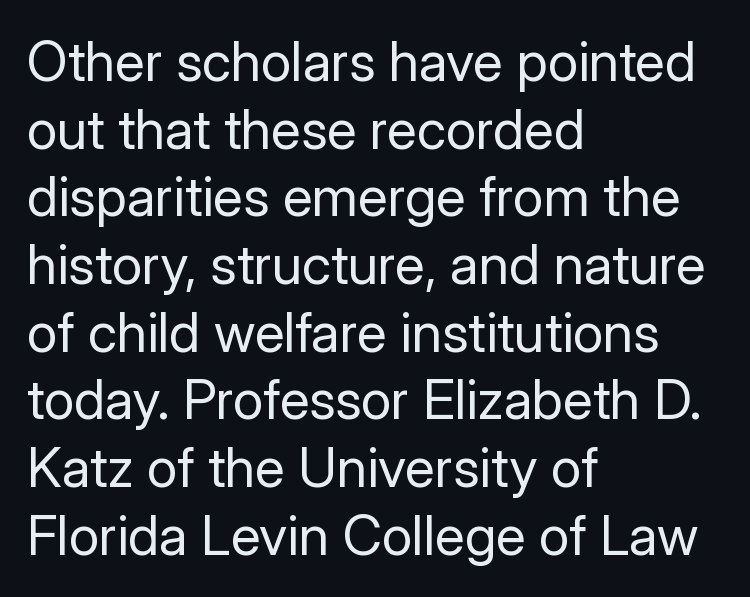
{"serif": "no", "italic": "no", "bold": "no", "weight": "regular", "width": "normal", "stroke_contrast": "low", "x_height": "medium", "monospaced": "no", "underline": "no", "align": "left", "line_spacing_ratio": 1.23, "letter_spacing": "normal", "letter_spacing_em": 0.0, "glyph_px": 55}
